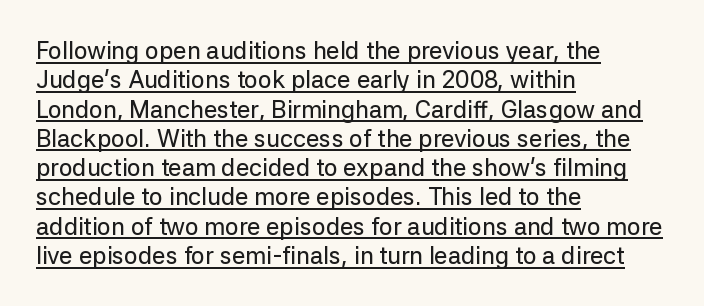
The image shows 24 px text type, upright; set left-aligned, line spacing 1.22x, normal letter spacing, underlined.
